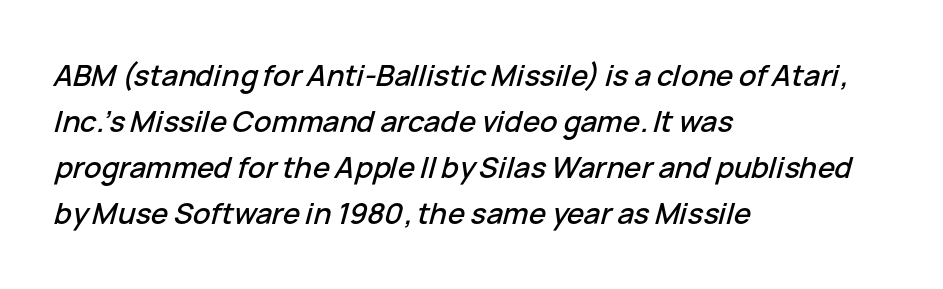
{"italic": "yes", "lean": "right", "slant_degrees": 15, "width": "normal", "stroke_contrast": "low", "x_height": "medium", "monospaced": "no", "underline": "no", "align": "left", "line_spacing": "normal", "line_spacing_ratio": 1.59, "letter_spacing": "normal", "letter_spacing_em": 0.0, "glyph_px": 29}
